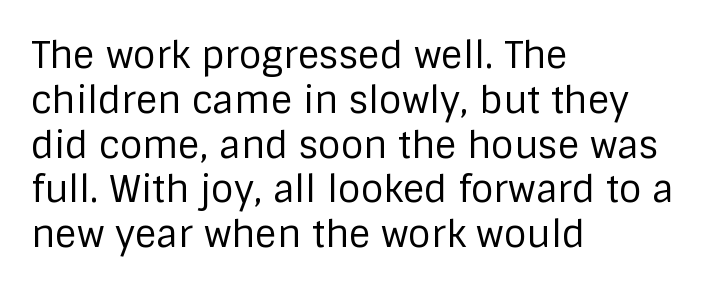
Q: Is the text bold? A: No.
Q: Is the text italic (slanted)? A: No, it is upright.
Q: Is the typeface a serif or a sans-serif typeface? A: Sans-serif.
Q: Is the text underlined? A: No.
Q: How is the paragraph aligned? A: Left-aligned.
Q: Is the spacing between letters normal or unusually wide? A: Normal.
Q: Width (condensed, normal, or wide)? A: Normal.
Q: Stroke contrast? A: Low.
Q: x-height? A: Large.
Q: Monospaced? A: No.
